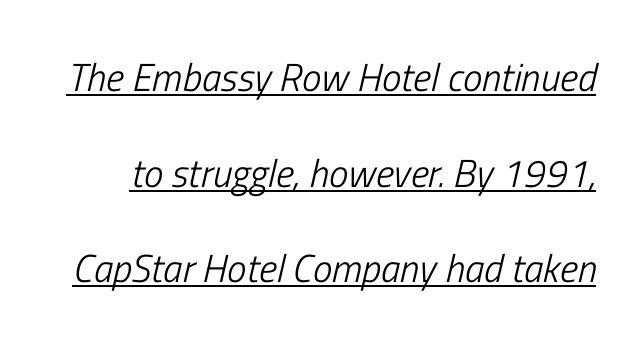
Q: Is the text bold? A: No.
Q: Is the text italic (slanted)? A: Yes, it leans right by about 13 degrees.
Q: Is the text underlined? A: Yes.
Q: Is the spacing between letters normal or unusually wide? A: Normal.
Q: Is the spacing between lines tight, normal or loose? A: Loose.
Q: Width (condensed, normal, or wide)? A: Condensed.
Q: Stroke contrast? A: Low.
Q: x-height? A: Medium.
Q: Monospaced? A: No.
